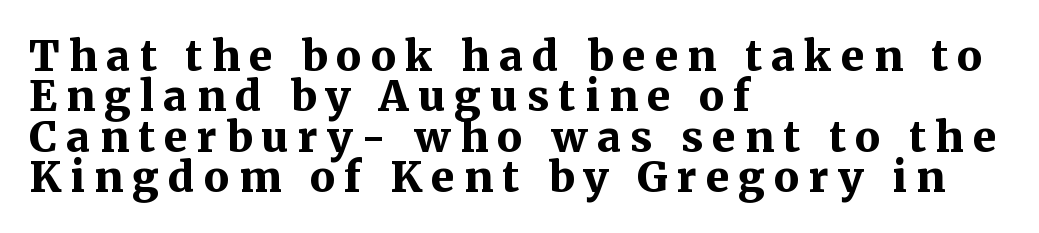
Q: Is the text bold? A: Yes.
Q: Is the text italic (slanted)? A: No, it is upright.
Q: Is the typeface a serif or a sans-serif typeface? A: Serif.
Q: Is the text underlined? A: No.
Q: How is the paragraph aligned? A: Left-aligned.
Q: Is the spacing between letters normal or unusually wide? A: Unusually wide.
Q: Is the spacing between lines tight, normal or loose? A: Tight.
Q: Width (condensed, normal, or wide)? A: Normal.
Q: Stroke contrast? A: Medium.
Q: x-height? A: Medium.
Q: Monospaced? A: No.
